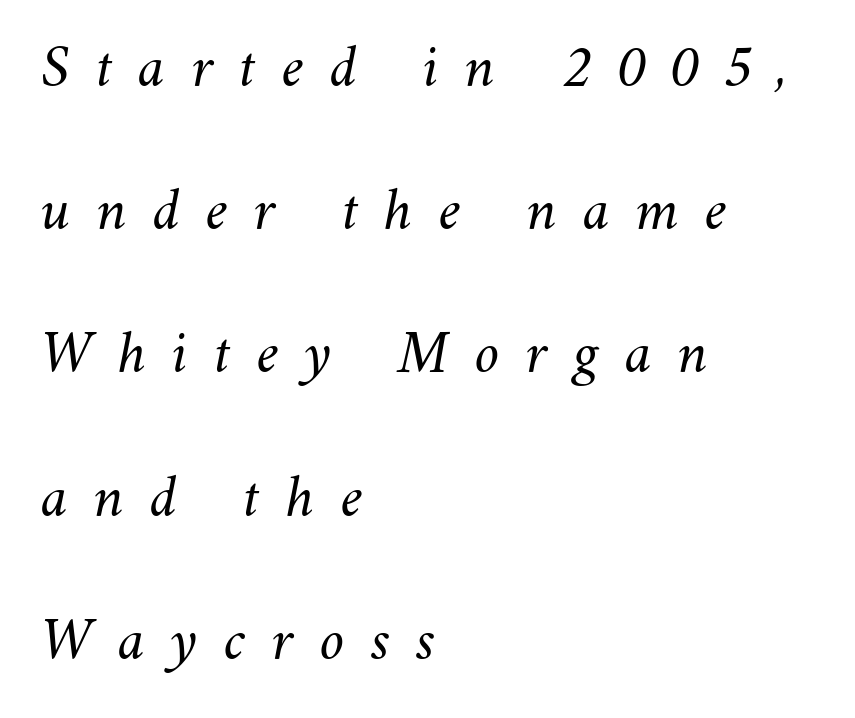
Ink coverage per letter is moderate at most. Notice how the stems are inclined rather than vertical — that's the hallmark of italics. Does extra space separate the letters? Yes, quite a lot of it. Is this a fixed-width face? No — the glyphs have proportional, varying widths. The passage shown is not underscored anywhere. Compared with a centered layout, this one pins lines to the left instead.
